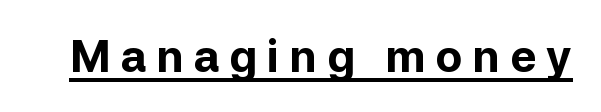
The image shows 44 px bold sans-serif type, upright; set unusually wide letter spacing (+0.23 em), underlined; low stroke contrast and a medium x-height.
